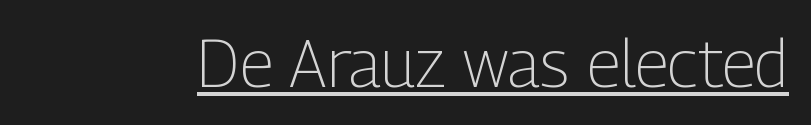
{"serif": "no", "italic": "no", "bold": "no", "weight": "light", "width": "condensed", "stroke_contrast": "low", "x_height": "medium", "monospaced": "no", "underline": "yes", "letter_spacing": "normal", "letter_spacing_em": 0.0, "glyph_px": 66}
